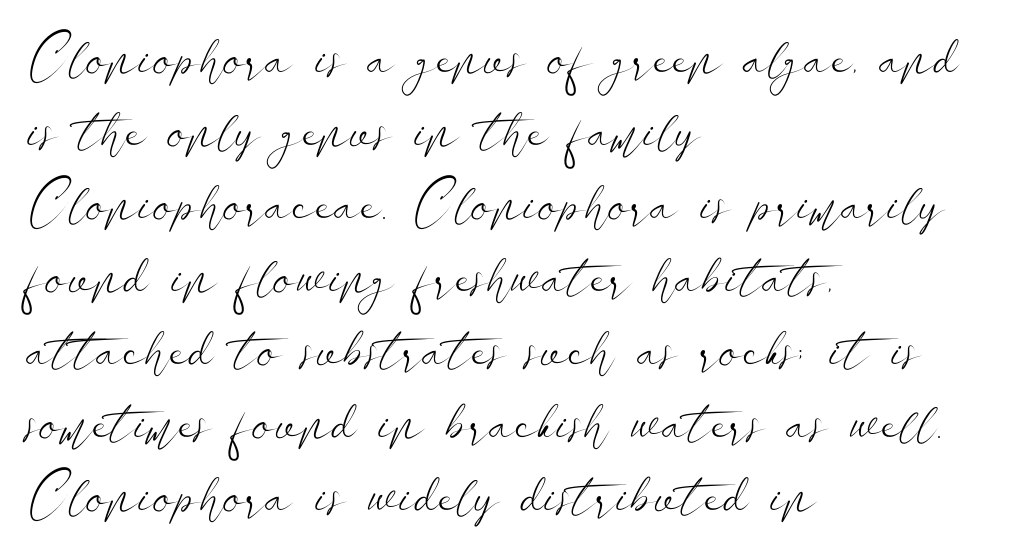
The image shows 57 px light, wide sans-serif type; set left-aligned, normal line spacing (1.28x), normal letter spacing, not underlined; low stroke contrast and a small x-height.
